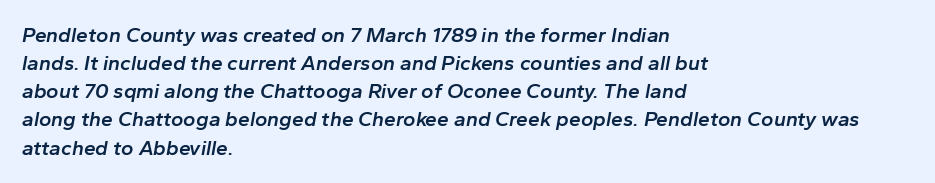
Words appear dense and cohesive because spacing is normal. You can tell it's italic because the verticals aren't actually vertical. In terms of weight, the rendering is demibold, just under bold. The lines in this sample share a left origin and differ only in where they stop.
